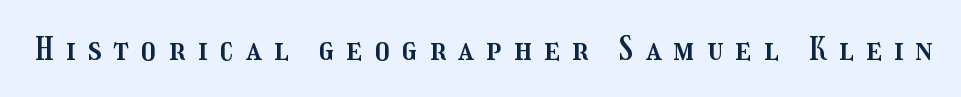
The image shows 33 px condensed type, upright; set unusually wide letter spacing (+0.38 em), not underlined; medium stroke contrast and a medium x-height.
